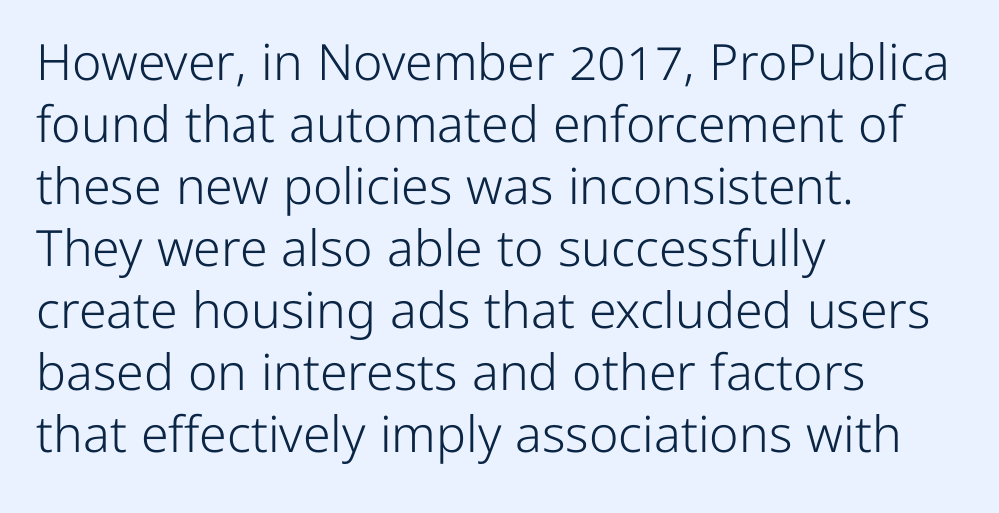
Q: Is the text bold? A: No.
Q: Is the text italic (slanted)? A: No, it is upright.
Q: Is the typeface a serif or a sans-serif typeface? A: Sans-serif.
Q: Is the text underlined? A: No.
Q: How is the paragraph aligned? A: Left-aligned.
Q: Is the spacing between letters normal or unusually wide? A: Normal.
Q: Width (condensed, normal, or wide)? A: Normal.
Q: Stroke contrast? A: Low.
Q: x-height? A: Medium.
Q: Monospaced? A: No.
